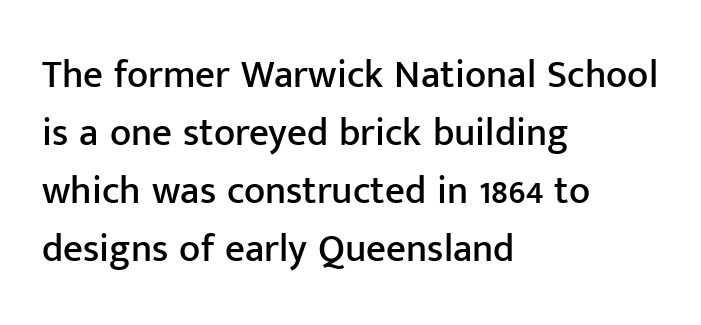
{"serif": "no", "italic": "no", "width": "normal", "stroke_contrast": "low", "x_height": "medium", "monospaced": "no", "underline": "no", "align": "left", "line_spacing": "normal", "line_spacing_ratio": 1.49, "letter_spacing": "normal", "letter_spacing_em": 0.0, "glyph_px": 39}
